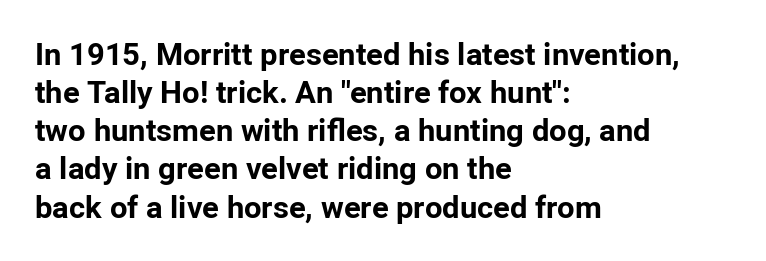
The image shows 31 px bold sans-serif type, upright; set left-aligned, line spacing 1.23x, normal letter spacing, not underlined; low stroke contrast and a medium x-height.
